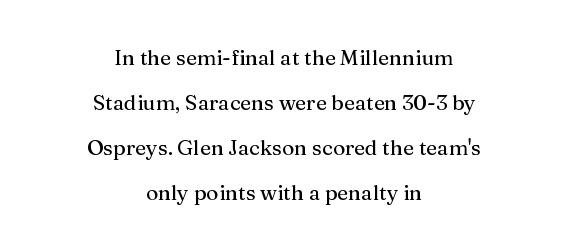
The image shows 21 px text type, upright; set centered, loose line spacing (2.14x), normal letter spacing, not underlined.
